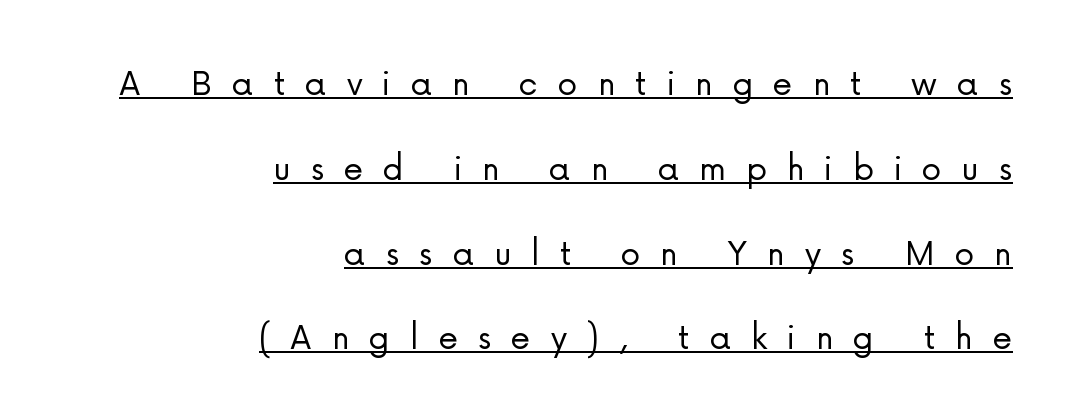
{"serif": "no", "italic": "no", "bold": "no", "weight": "light", "width": "normal", "stroke_contrast": "low", "x_height": "medium", "monospaced": "no", "underline": "yes", "align": "right", "line_spacing": "loose", "line_spacing_ratio": 2.12, "letter_spacing": "wide", "letter_spacing_em": 0.5, "glyph_px": 40}
